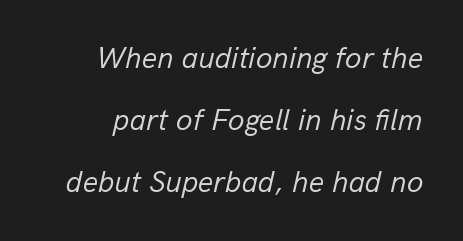
The image shows 30 px regular-weight type, italic (leaning right); set loose line spacing (2.06x), normal letter spacing, not underlined; low stroke contrast and a medium x-height.
